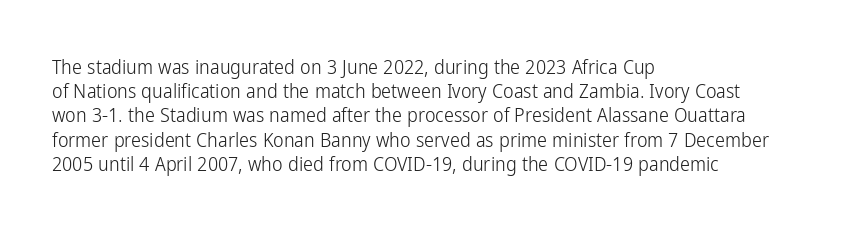
Tall strokes in this sample are plumb rather than angled. Decoration check: the copy has no underline. Words appear dense and cohesive because spacing is normal. The typesetter chose a ragged-right arrangement here.
